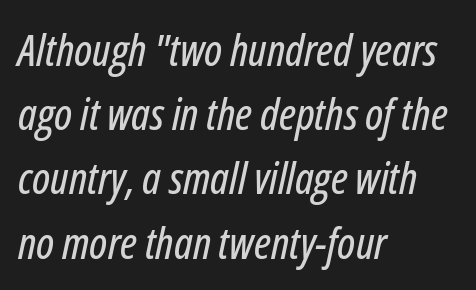
{"italic": "yes", "lean": "right", "slant_degrees": 12, "width": "condensed", "stroke_contrast": "low", "x_height": "medium", "monospaced": "no", "underline": "no", "align": "left", "line_spacing": "normal", "line_spacing_ratio": 1.46, "letter_spacing": "normal", "letter_spacing_em": 0.0, "glyph_px": 44}
